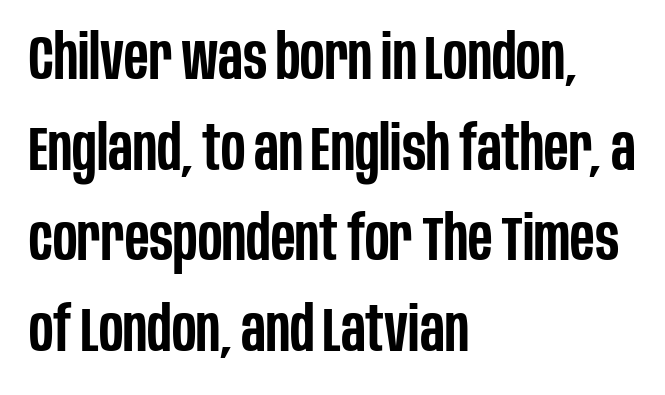
{"serif": "no", "italic": "no", "bold": "semi", "weight": "semibold", "width": "condensed", "stroke_contrast": "low", "x_height": "large", "monospaced": "no", "underline": "no", "align": "left", "line_spacing": "normal", "line_spacing_ratio": 1.46, "letter_spacing": "normal", "letter_spacing_em": 0.0, "glyph_px": 62}
